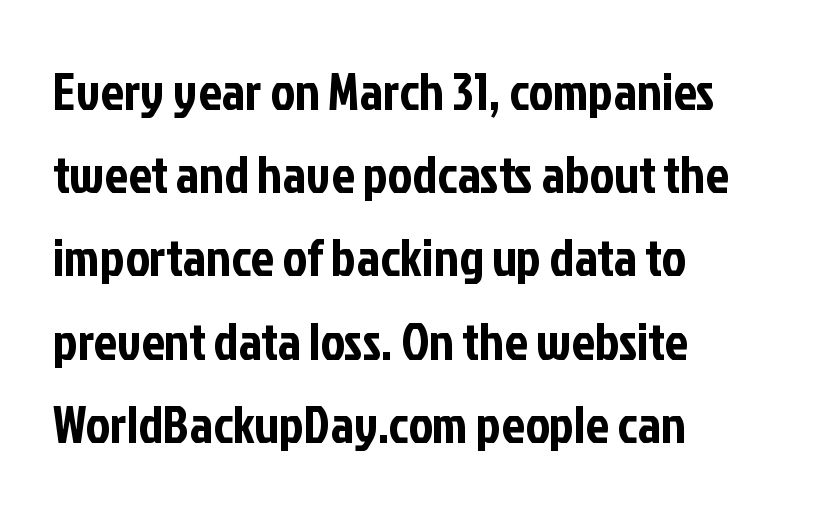
The image shows 52 px condensed sans-serif type, upright; set left-aligned, normal line spacing (1.6x), normal letter spacing, not underlined; low stroke contrast and a medium x-height.
